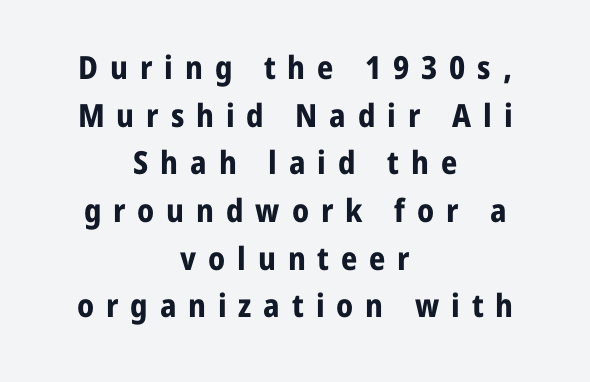
{"serif": "no", "italic": "no", "bold": "yes", "weight": "bold", "width": "normal", "stroke_contrast": "low", "x_height": "medium", "monospaced": "no", "underline": "no", "align": "center", "line_spacing": "normal", "line_spacing_ratio": 1.49, "letter_spacing": "wide", "letter_spacing_em": 0.37, "glyph_px": 32}
